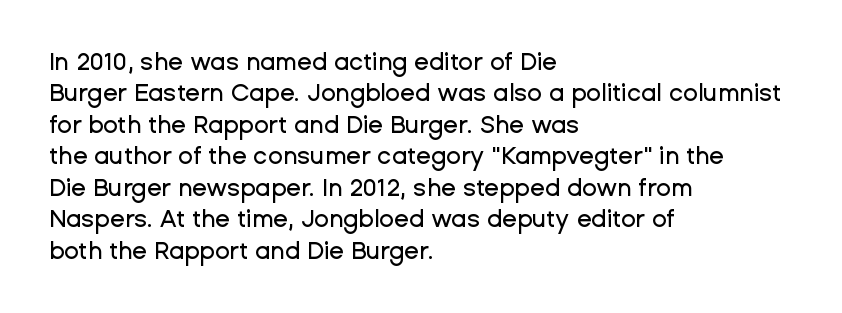
Here the glyphs are tracked normally, forming tight word shapes. Type without underlining. A roman cut, with each character standing at attention. A classic flush-left, rag-right setting is used for this passage.
